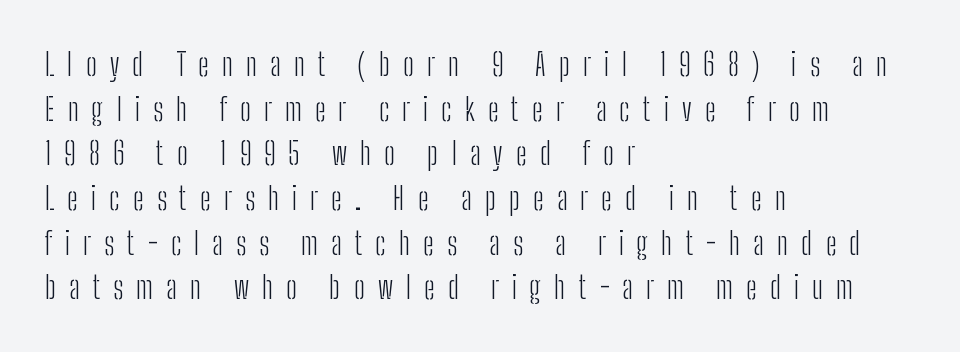
The image shows 31 px light, condensed sans-serif type, upright; set left-aligned, normal line spacing (1.44x), unusually wide letter spacing (+0.42 em), not underlined; low stroke contrast and a medium x-height.
